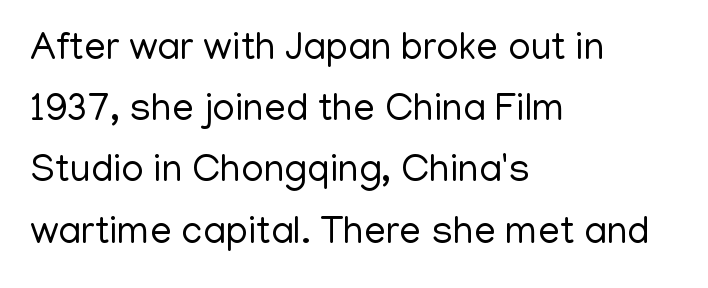
{"serif": "no", "italic": "no", "bold": "no", "weight": "regular", "width": "normal", "stroke_contrast": "low", "x_height": "medium", "monospaced": "no", "underline": "no", "align": "left", "line_spacing": "normal", "line_spacing_ratio": 1.57, "letter_spacing": "normal", "letter_spacing_em": 0.0, "glyph_px": 39}
